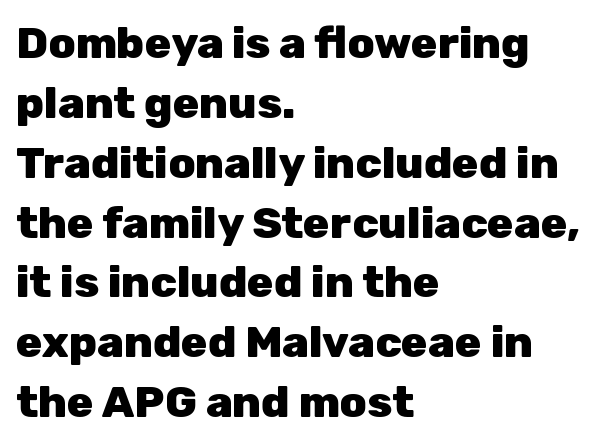
{"serif": "no", "italic": "no", "bold": "yes", "weight": "heavy", "width": "normal", "stroke_contrast": "low", "x_height": "medium", "monospaced": "no", "underline": "no", "align": "left", "line_spacing": "normal", "line_spacing_ratio": 1.36, "letter_spacing": "normal", "letter_spacing_em": 0.0, "glyph_px": 44}
